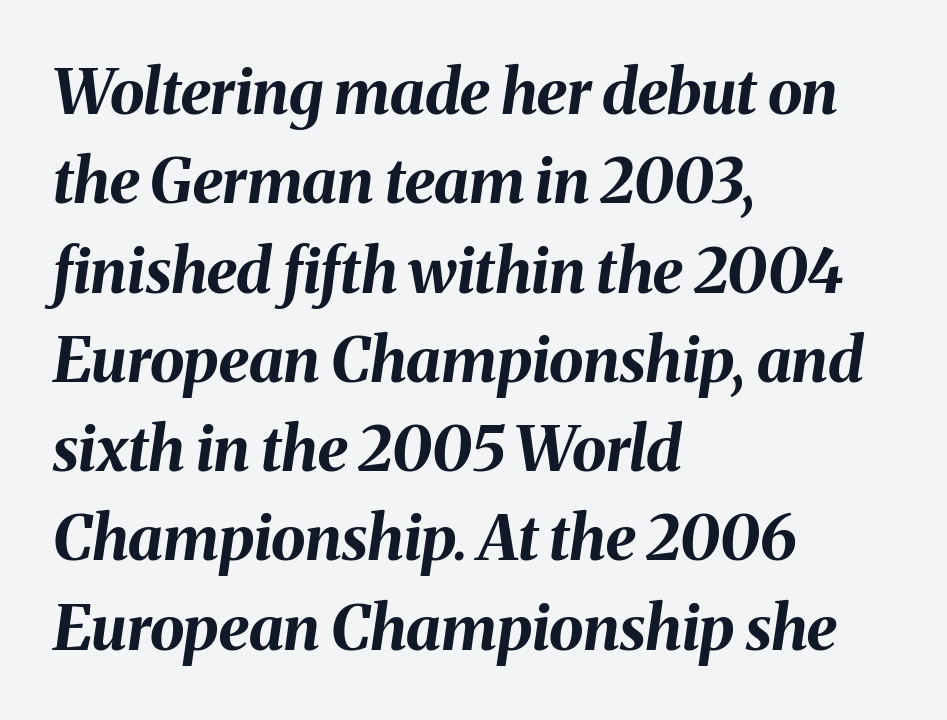
{"italic": "yes", "lean": "right", "slant_degrees": 8, "bold": "yes", "weight": "bold", "width": "normal", "stroke_contrast": "medium", "x_height": "medium", "monospaced": "no", "underline": "no", "align": "left", "line_spacing": "normal", "line_spacing_ratio": 1.44, "letter_spacing": "normal", "letter_spacing_em": 0.0, "glyph_px": 62}
